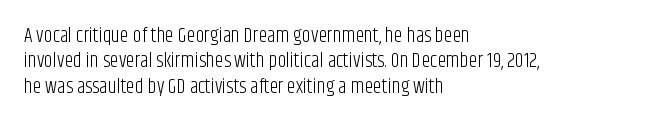
Q: Is the text bold? A: No.
Q: Is the text italic (slanted)? A: No, it is upright.
Q: Is the text underlined? A: No.
Q: How is the paragraph aligned? A: Left-aligned.
Q: Is the spacing between letters normal or unusually wide? A: Normal.
Q: Is the spacing between lines tight, normal or loose? A: Normal.
